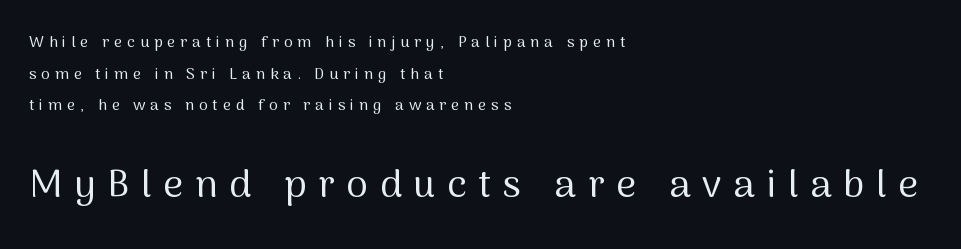
The image shows 39 px regular-weight sans-serif type, upright; set left-aligned, loose line spacing (1.98x), unusually wide letter spacing (+0.3 em), not underlined; the second (bottom) block is 2.44x larger; medium stroke contrast and a medium x-height.
